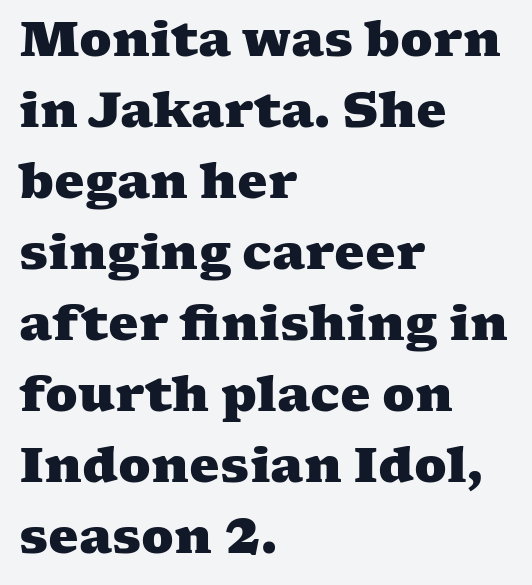
The image shows 48 px heavy, wide serif type; set left-aligned, normal line spacing (1.48x), normal letter spacing, not underlined; medium stroke contrast and a medium x-height.
